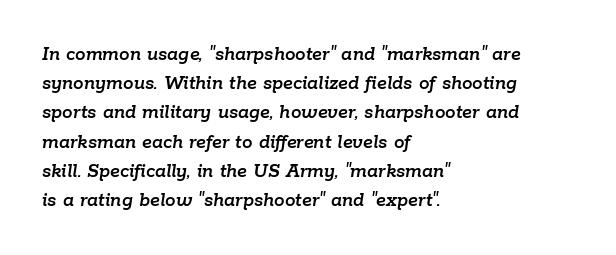
{"italic": "yes", "lean": "right", "slant_degrees": 9, "underline": "no", "align": "left", "line_spacing": "normal", "line_spacing_ratio": 1.39, "letter_spacing": "normal", "letter_spacing_em": 0.0, "glyph_px": 21}
